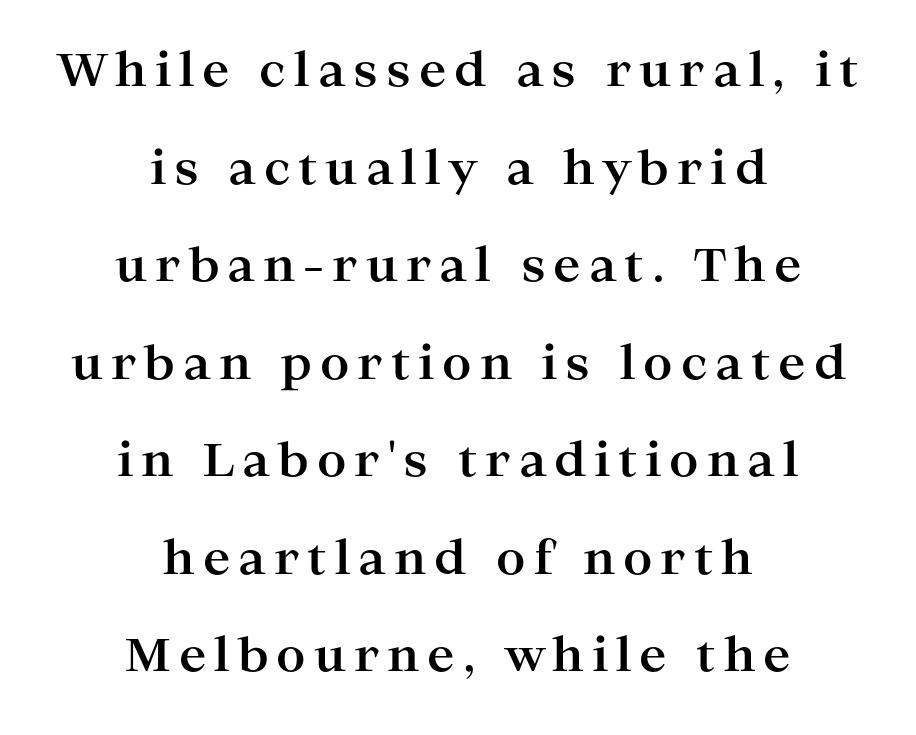
The image shows 46 px bold, wide serif type, upright; set centered, loose line spacing (2.12x), not underlined; high stroke contrast and a medium x-height.
